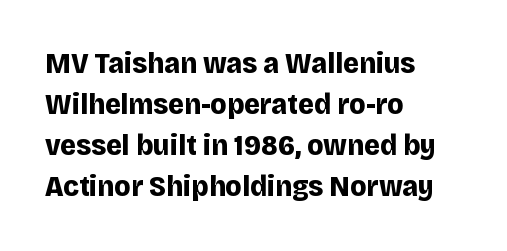
{"serif": "no", "italic": "no", "bold": "yes", "weight": "bold", "width": "normal", "stroke_contrast": "low", "x_height": "large", "monospaced": "no", "underline": "no", "align": "left", "line_spacing": "normal", "line_spacing_ratio": 1.37, "letter_spacing": "normal", "letter_spacing_em": 0.0, "glyph_px": 30}
